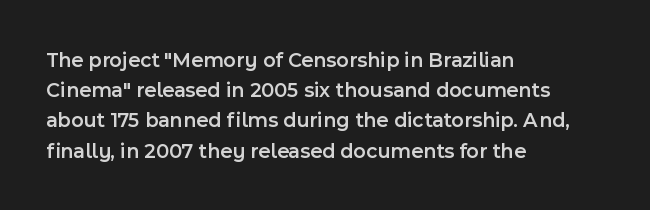
Q: Is the text bold? A: Semi-bold.
Q: Is the text italic (slanted)? A: No, it is upright.
Q: Is the text underlined? A: No.
Q: How is the paragraph aligned? A: Left-aligned.
Q: Is the spacing between letters normal or unusually wide? A: Normal.
Q: Is the spacing between lines tight, normal or loose? A: Normal.
